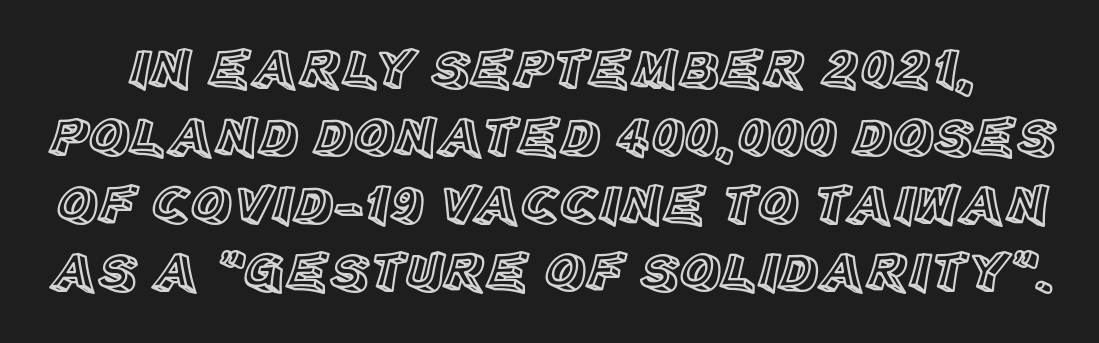
{"width": "normal", "x_height": "large", "monospaced": "no", "underline": "no", "line_spacing_ratio": 1.21, "letter_spacing": "normal", "letter_spacing_em": 0.0, "glyph_px": 56}
